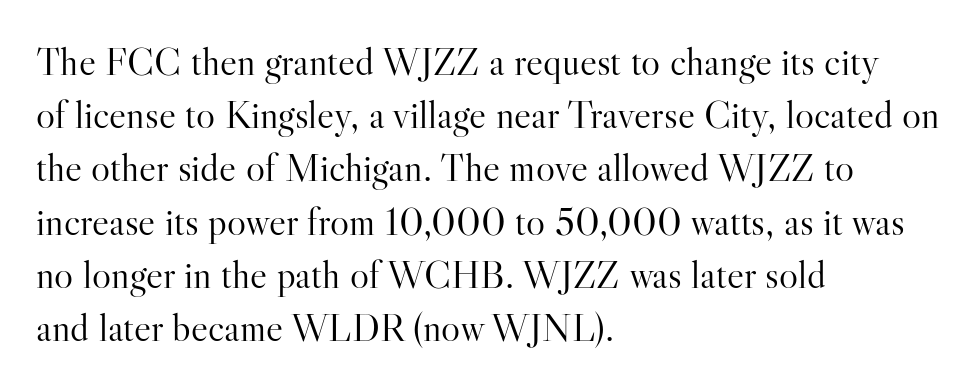
{"serif": "yes", "italic": "no", "bold": "no", "weight": "light", "width": "normal", "stroke_contrast": "high", "x_height": "small", "monospaced": "no", "underline": "no", "align": "left", "line_spacing": "normal", "line_spacing_ratio": 1.33, "letter_spacing": "normal", "letter_spacing_em": 0.0, "glyph_px": 40}
